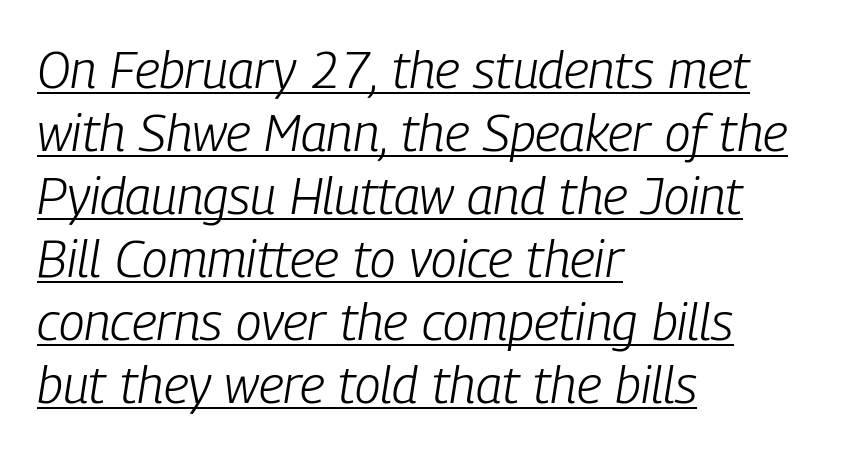
Q: Is the text bold? A: No.
Q: Is the text italic (slanted)? A: Yes, it leans right by about 9 degrees.
Q: Is the text underlined? A: Yes.
Q: How is the paragraph aligned? A: Left-aligned.
Q: Is the spacing between letters normal or unusually wide? A: Normal.
Q: Width (condensed, normal, or wide)? A: Condensed.
Q: Stroke contrast? A: Low.
Q: x-height? A: Medium.
Q: Monospaced? A: No.
